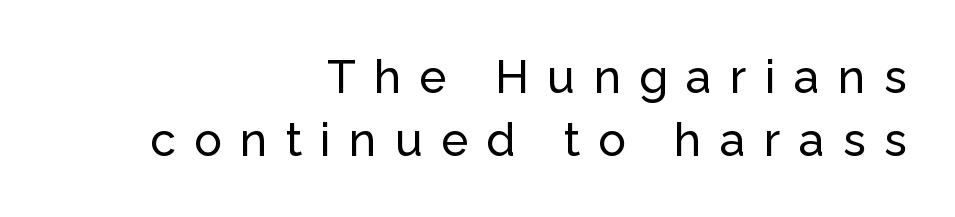
Inter-character spacing is expanded well beyond the font's built-in metrics. Just letters on the line, the space beneath them empty. The lettering holds an erect, upright posture throughout. Horizontal bands of white between lines are of average thickness. The designer went with a sans here, leaving each stem footless. The paragraph has a hard right edge and a soft left edge.
